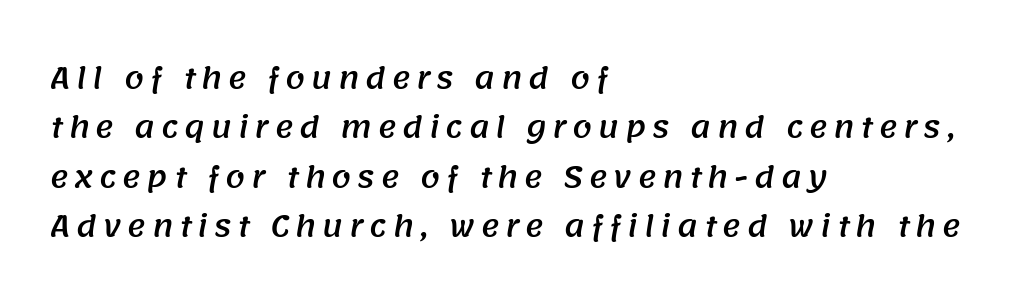
Q: Is the typeface a serif or a sans-serif typeface? A: Sans-serif.
Q: Is the text underlined? A: No.
Q: How is the paragraph aligned? A: Left-aligned.
Q: Is the spacing between letters normal or unusually wide? A: Unusually wide.
Q: Width (condensed, normal, or wide)? A: Normal.
Q: Stroke contrast? A: Medium.
Q: x-height? A: Large.
Q: Monospaced? A: No.
